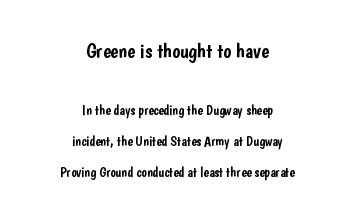
{"italic": "no", "underline": "no", "align": "center", "line_spacing": "loose", "line_spacing_ratio": 2.2, "letter_spacing": "normal", "letter_spacing_em": 0.0, "larger_block": "first", "size_ratio": 1.5, "glyph_px": 21}
